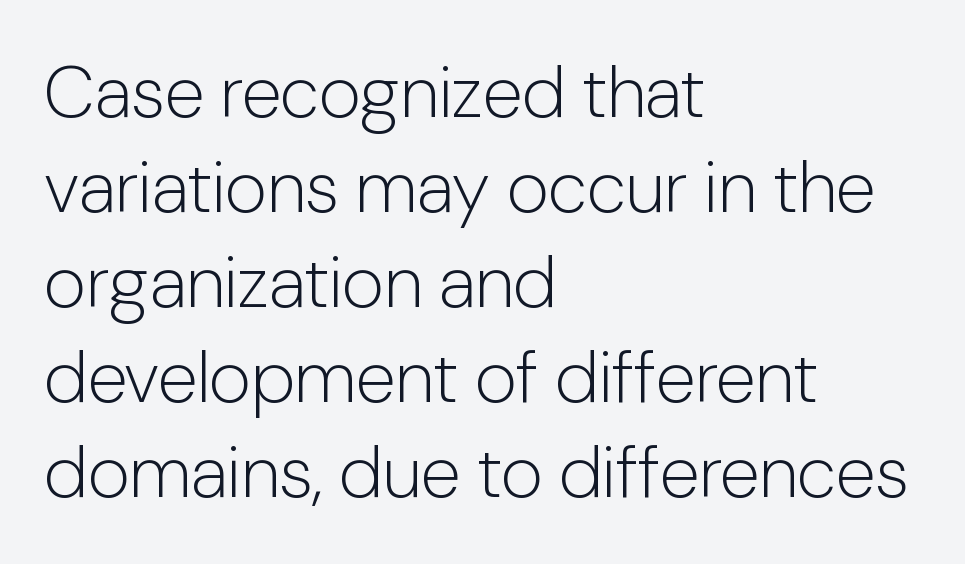
Q: Is the text bold? A: No.
Q: Is the text italic (slanted)? A: No, it is upright.
Q: Is the typeface a serif or a sans-serif typeface? A: Sans-serif.
Q: Is the text underlined? A: No.
Q: How is the paragraph aligned? A: Left-aligned.
Q: Is the spacing between letters normal or unusually wide? A: Normal.
Q: Is the spacing between lines tight, normal or loose? A: Normal.
Q: Width (condensed, normal, or wide)? A: Normal.
Q: Stroke contrast? A: Low.
Q: x-height? A: Medium.
Q: Monospaced? A: No.
